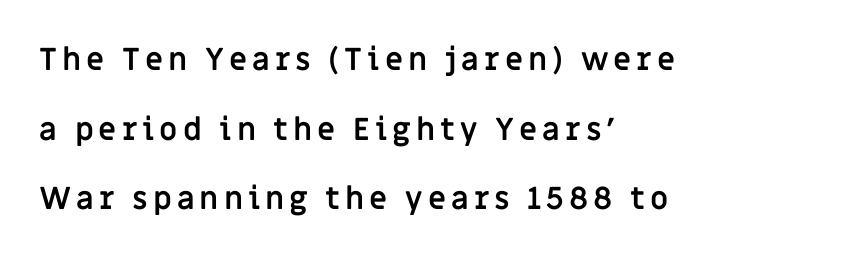
The image shows 31 px semibold sans-serif type, upright; set left-aligned, loose line spacing (2.25x), not underlined; low stroke contrast and a large x-height.
